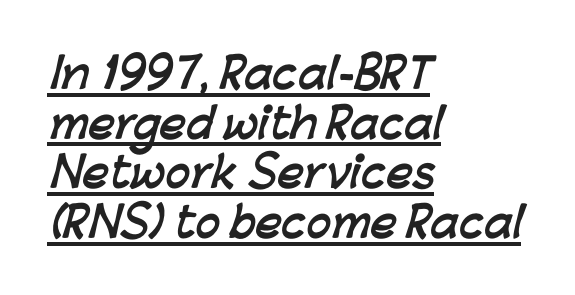
Does the weight exceed regular? Yes, all the way to bold. The rendering anchors every line to the left-hand side. A sans-serif font was chosen for this passage. Each letter keeps its own natural width here, so spacing adapts to shape.
